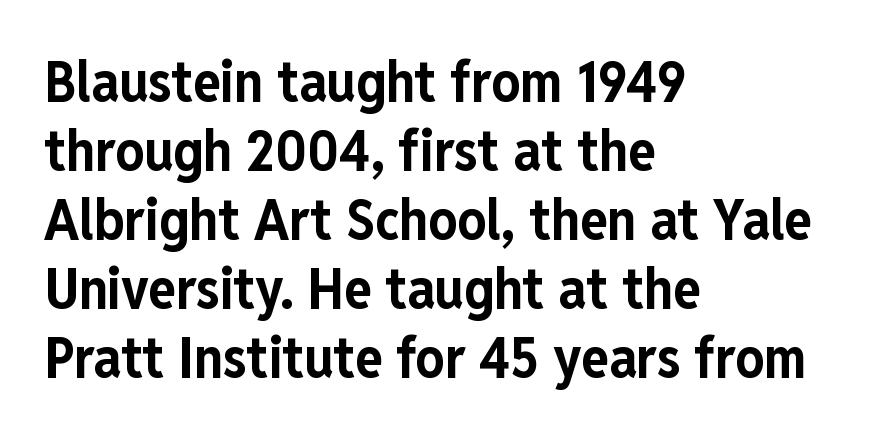
{"serif": "no", "italic": "no", "bold": "yes", "weight": "bold", "width": "condensed", "stroke_contrast": "low", "x_height": "medium", "monospaced": "no", "underline": "no", "align": "left", "line_spacing_ratio": 1.21, "letter_spacing": "normal", "letter_spacing_em": 0.0, "glyph_px": 57}
